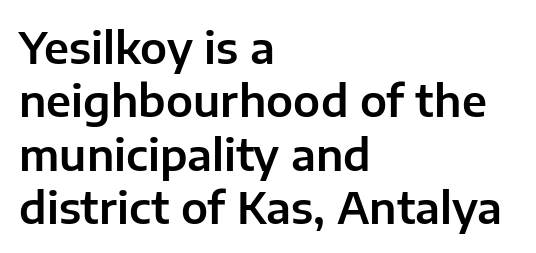
The image shows 43 px sans-serif type, upright; set left-aligned, line spacing 1.24x, normal letter spacing, not underlined; low stroke contrast and a medium x-height.
